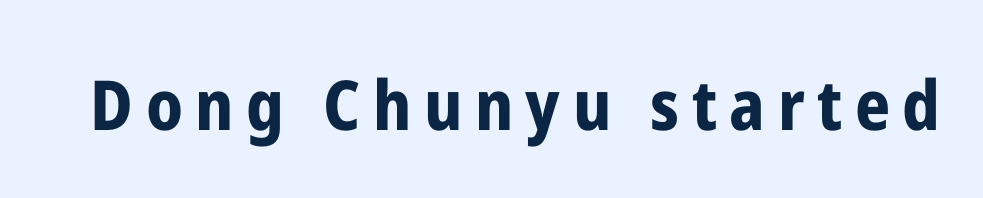
{"serif": "no", "italic": "no", "bold": "yes", "weight": "bold", "width": "condensed", "stroke_contrast": "low", "x_height": "medium", "monospaced": "no", "underline": "no", "glyph_px": 69}
